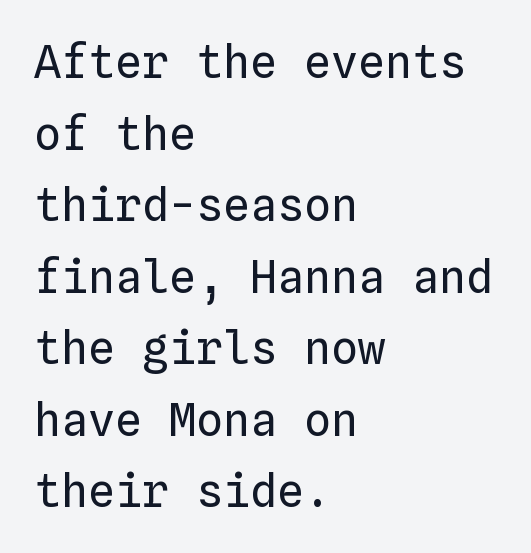
A bare baseline throughout the passage. Layout note: lines flush left. How are the letters spaced? Ordinarily, with no added tracking. No italicization has been applied; the sample stays upright.
